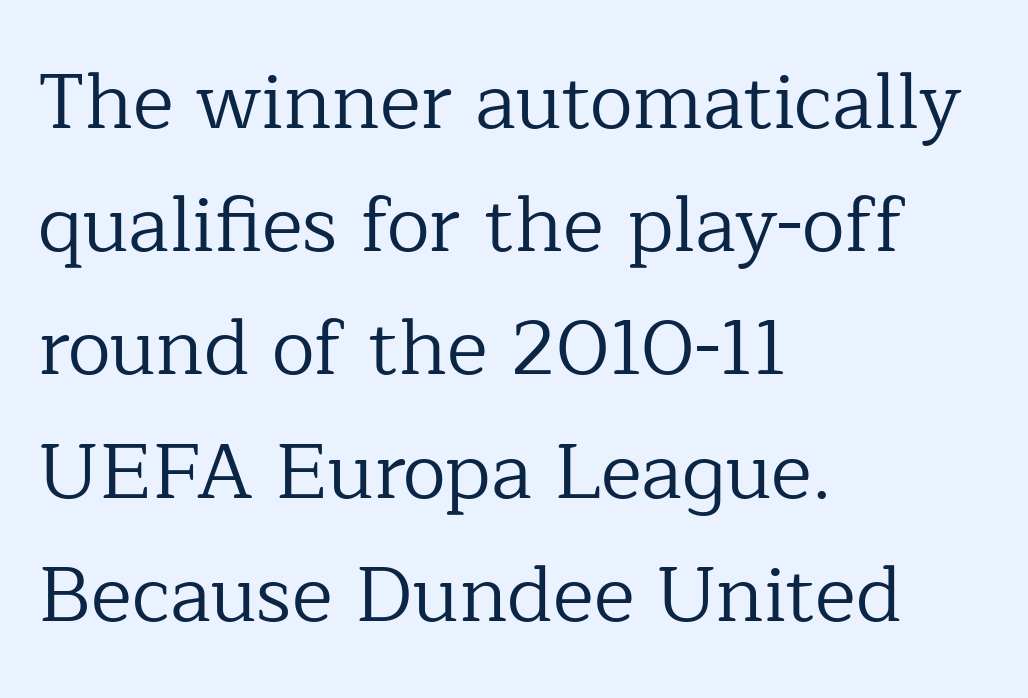
Q: Is the text bold? A: No.
Q: Is the text italic (slanted)? A: No, it is upright.
Q: Is the typeface a serif or a sans-serif typeface? A: Serif.
Q: Is the text underlined? A: No.
Q: How is the paragraph aligned? A: Left-aligned.
Q: Is the spacing between letters normal or unusually wide? A: Normal.
Q: Is the spacing between lines tight, normal or loose? A: Normal.
Q: Width (condensed, normal, or wide)? A: Normal.
Q: Stroke contrast? A: Low.
Q: x-height? A: Medium.
Q: Monospaced? A: No.
